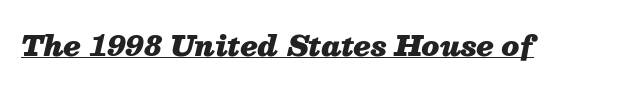
The image shows 28 px heavy type, italic (leaning right); set normal letter spacing, underlined; medium stroke contrast and a medium x-height.
